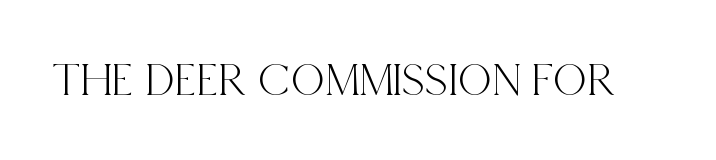
Rule under the text: the space is simply empty. Characters follow at the spacing the type designer built in. Font category for this specimen: serif. The letters stand straight up with perfectly vertical stems.
